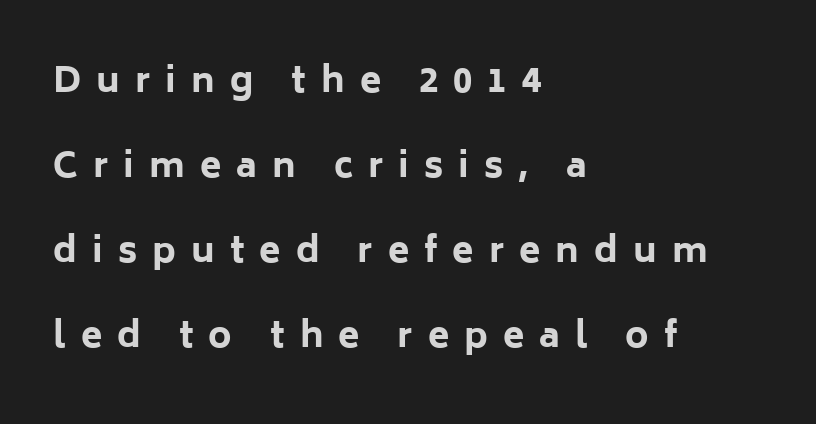
Q: Is the text bold? A: Yes.
Q: Is the text italic (slanted)? A: No, it is upright.
Q: Is the typeface a serif or a sans-serif typeface? A: Sans-serif.
Q: Is the text underlined? A: No.
Q: How is the paragraph aligned? A: Left-aligned.
Q: Is the spacing between letters normal or unusually wide? A: Unusually wide.
Q: Is the spacing between lines tight, normal or loose? A: Loose.
Q: Width (condensed, normal, or wide)? A: Normal.
Q: Stroke contrast? A: Low.
Q: x-height? A: Medium.
Q: Monospaced? A: No.
